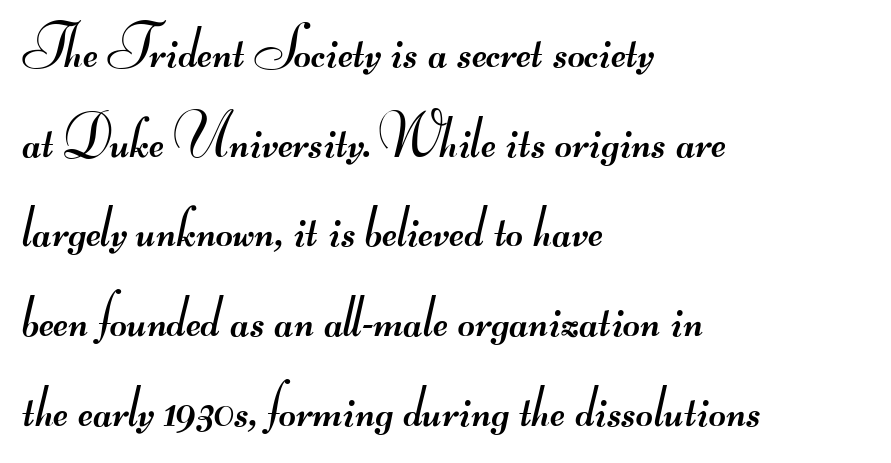
The strip under each line holds only bare page. Type style note: lacks serifs. Compared with a centered layout, this one pins lines to the left instead. Letters have the restrained weight of plain body copy at most. Characters follow at the spacing the type designer built in. Think of a printed novel: that variable character pitch is what you see here.
